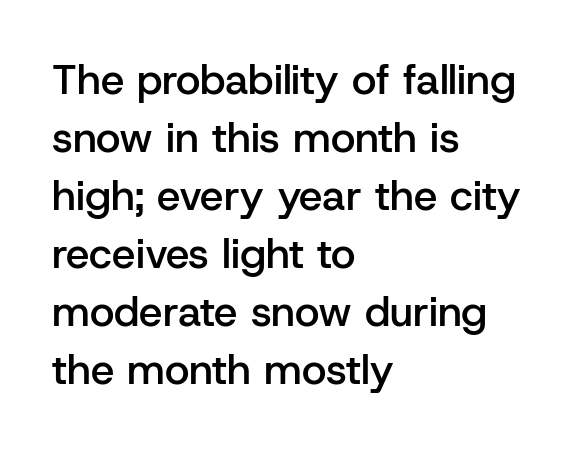
{"serif": "no", "italic": "no", "bold": "semi", "weight": "semibold", "width": "normal", "stroke_contrast": "low", "x_height": "medium", "monospaced": "no", "underline": "no", "align": "left", "line_spacing": "normal", "line_spacing_ratio": 1.38, "letter_spacing": "normal", "letter_spacing_em": 0.0, "glyph_px": 42}
